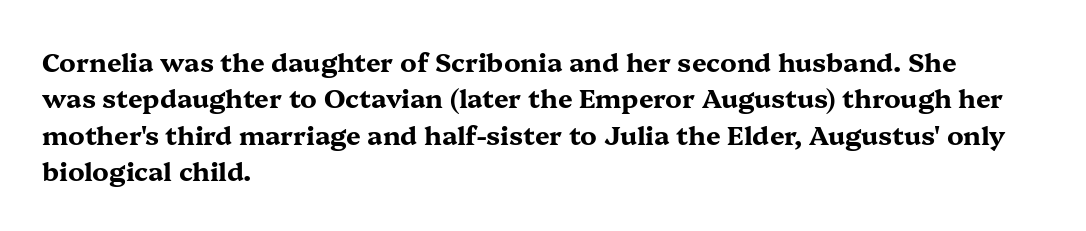
The image shows 26 px bold type, upright; set left-aligned, normal line spacing (1.4x), normal letter spacing, not underlined.
